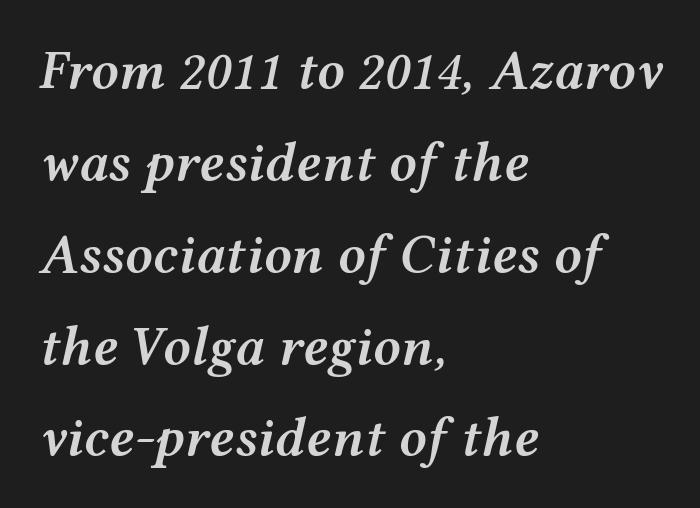
{"italic": "yes", "lean": "right", "slant_degrees": 12, "bold": "semi", "weight": "semibold", "width": "wide", "stroke_contrast": "medium", "x_height": "medium", "monospaced": "no", "underline": "no", "align": "left", "line_spacing": "normal", "line_spacing_ratio": 1.67, "letter_spacing": "normal", "letter_spacing_em": 0.0, "glyph_px": 55}
